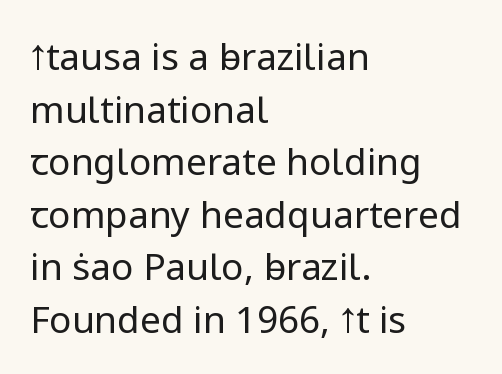
{"serif": "no", "italic": "no", "bold": "no", "weight": "regular", "width": "normal", "stroke_contrast": "low", "x_height": "medium", "monospaced": "no", "underline": "no", "align": "left", "line_spacing": "normal", "line_spacing_ratio": 1.42, "letter_spacing": "normal", "letter_spacing_em": 0.0, "glyph_px": 37}
